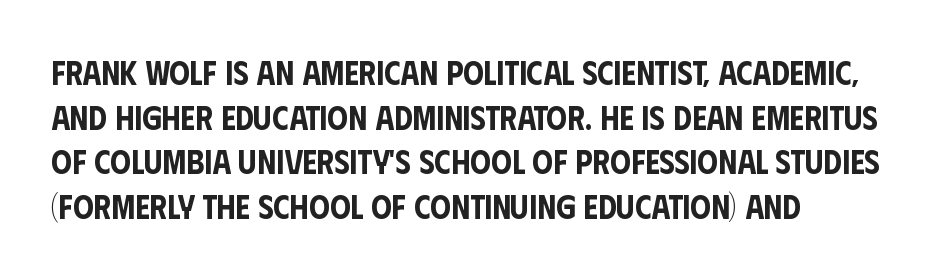
{"serif": "no", "italic": "no", "width": "condensed", "stroke_contrast": "low", "x_height": "large", "monospaced": "no", "underline": "no", "align": "left", "line_spacing": "normal", "line_spacing_ratio": 1.35, "letter_spacing": "normal", "letter_spacing_em": 0.0, "glyph_px": 33}
